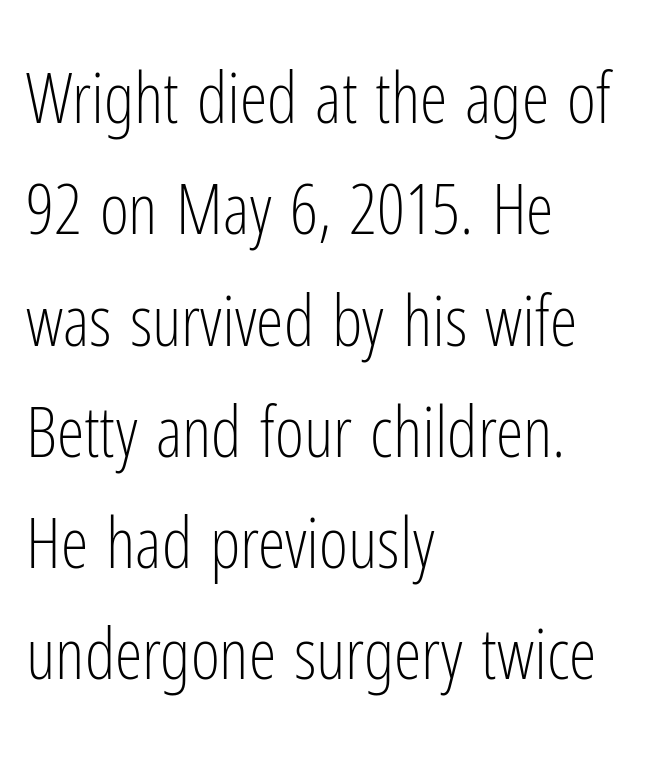
Q: Is the text bold? A: No.
Q: Is the text italic (slanted)? A: No, it is upright.
Q: Is the typeface a serif or a sans-serif typeface? A: Sans-serif.
Q: Is the text underlined? A: No.
Q: How is the paragraph aligned? A: Left-aligned.
Q: Is the spacing between letters normal or unusually wide? A: Normal.
Q: Is the spacing between lines tight, normal or loose? A: Normal.
Q: Width (condensed, normal, or wide)? A: Condensed.
Q: Stroke contrast? A: Low.
Q: x-height? A: Medium.
Q: Monospaced? A: No.
